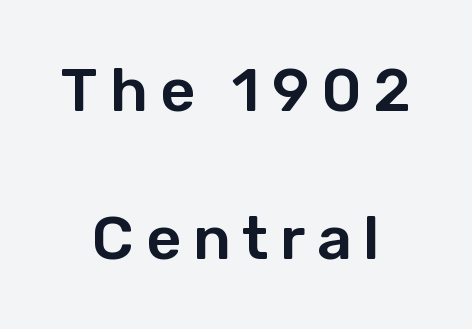
The image shows 61 px sans-serif type, upright; set centered, loose line spacing (2.43x), not underlined; low stroke contrast and a medium x-height.
